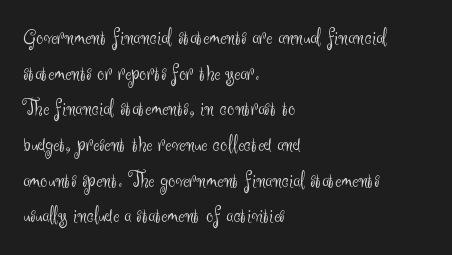
{"italic": "no", "bold": "no", "underline": "no", "align": "left", "line_spacing": "normal", "line_spacing_ratio": 1.55, "letter_spacing": "normal", "letter_spacing_em": 0.0, "glyph_px": 23}
